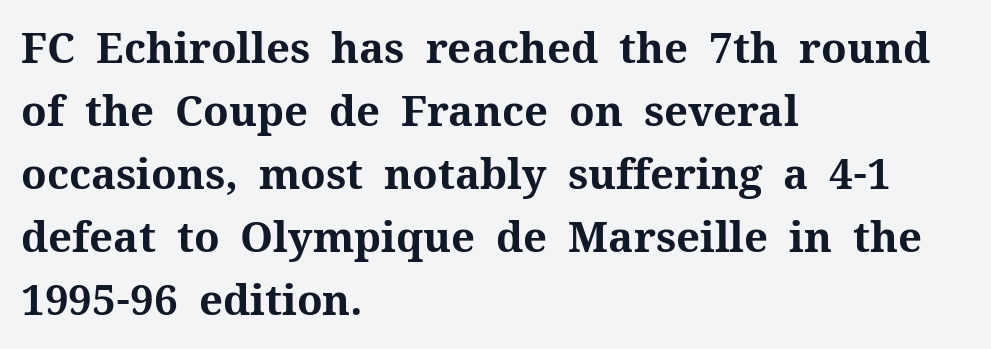
Unlike italic type, these characters show no tilt at all. Which margin do the lines hug? The left one — the right edge is uneven. Each letter keeps its own natural width here, so spacing adapts to shape. Descenders are the only things crossing below the line. Leading matches the norm, producing a regular column.
